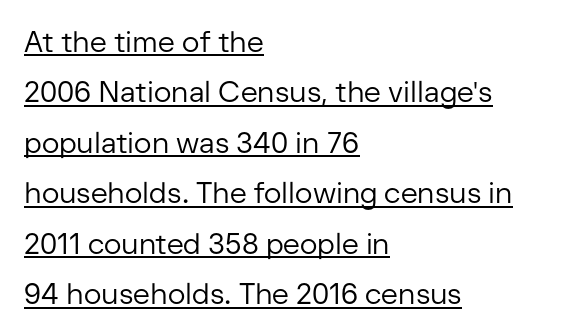
No italicization has been applied; the sample stays upright. One-word summary of the alignment: left. The gaps between neighbouring characters are ordinary and unremarkable. On a weight scale, this lands at 450 or below. Caption: lettering with a line underneath.
